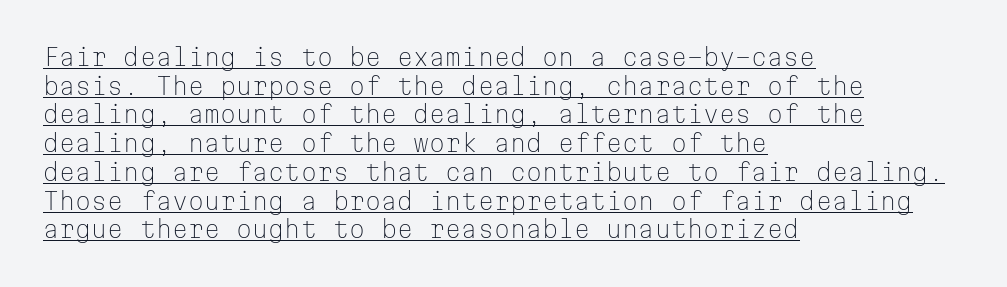
{"italic": "no", "bold": "no", "underline": "yes", "align": "left", "line_spacing": "normal", "line_spacing_ratio": 1.25, "letter_spacing": "normal", "letter_spacing_em": 0.0, "glyph_px": 23}
